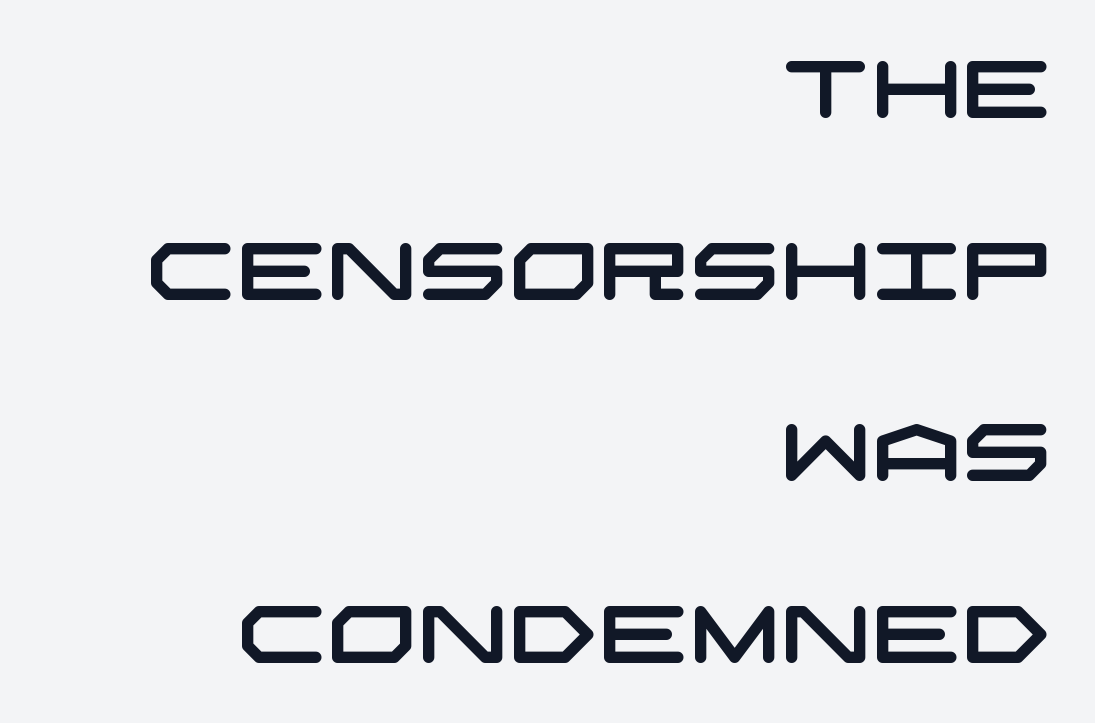
Q: Is the typeface a serif or a sans-serif typeface? A: Sans-serif.
Q: Is the text underlined? A: No.
Q: How is the paragraph aligned? A: Right-aligned.
Q: Is the spacing between letters normal or unusually wide? A: Normal.
Q: Is the spacing between lines tight, normal or loose? A: Loose.
Q: Width (condensed, normal, or wide)? A: Wide.
Q: Stroke contrast? A: Low.
Q: x-height? A: Large.
